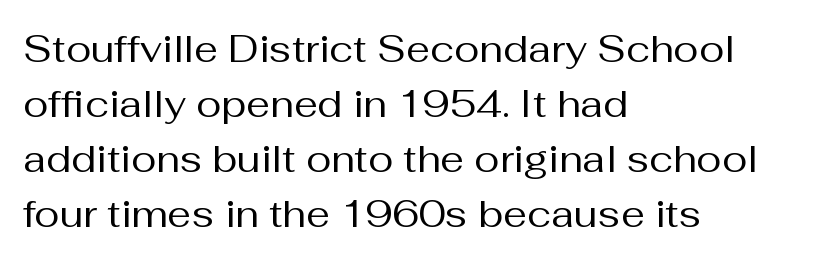
Ordinary non-slanted type is in use. Nothing sits at the stroke ends, so this counts as sans-serif. Summary of weight: not heavy and not bold. Note the varied advance widths — an 'i' is clearly narrower than an 'm'. A student would call this left alignment; a typographer would say flush left, rag right. Unmarked baselines from the first word to the last.
